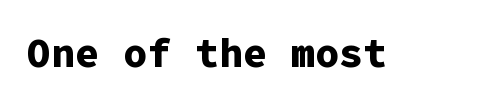
The image shows 40 px bold sans-serif type, upright, monospaced; set normal letter spacing, not underlined; low stroke contrast and a medium x-height.
